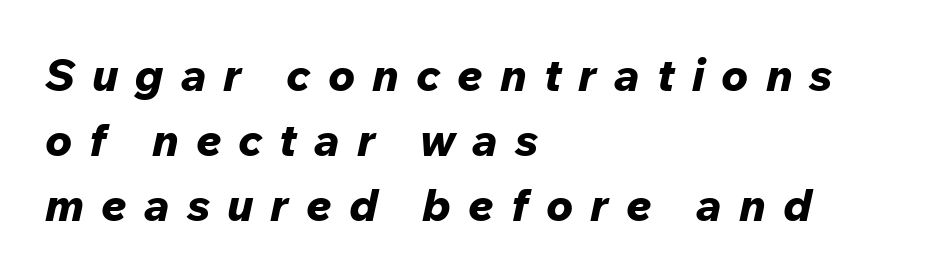
Short note: letters widely spaced. Just letters on the line, the space beneath them empty. Varying glyph widths throughout — classic text-font behaviour. Horizontally, the lines are justified to the leading edge only. A typesetter would call this leading conventional body-copy spacing. These words are printed bold, with thick strokes throughout.
